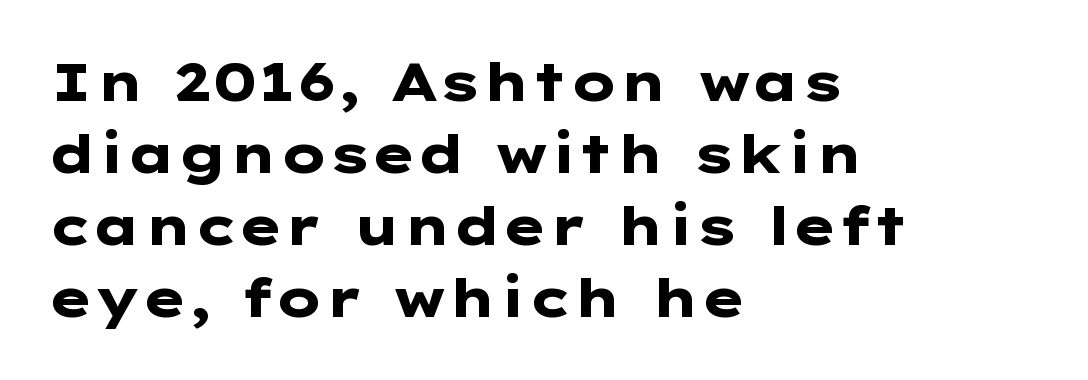
The image shows 53 px heavy, wide sans-serif type, upright; set left-aligned, normal line spacing (1.36x), normal letter spacing, not underlined; low stroke contrast and a medium x-height.
